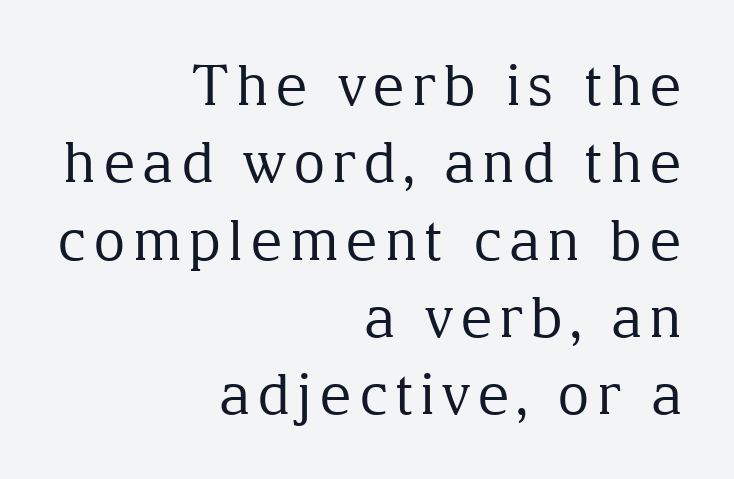
{"serif": "yes", "italic": "no", "bold": "no", "weight": "regular", "width": "normal", "stroke_contrast": "medium", "x_height": "medium", "monospaced": "no", "underline": "no", "align": "right", "line_spacing": "normal", "line_spacing_ratio": 1.38, "glyph_px": 56}
